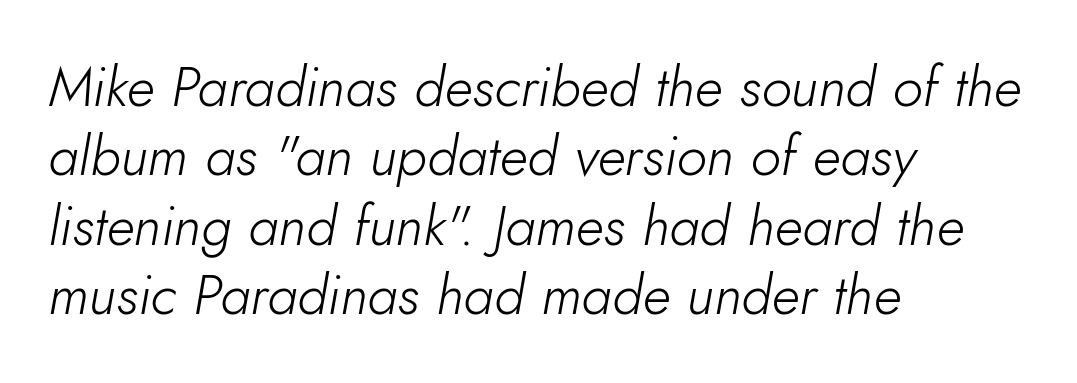
The image shows 56 px light type, italic (leaning right); set left-aligned, line spacing 1.24x, normal letter spacing, not underlined; low stroke contrast and a small x-height.
